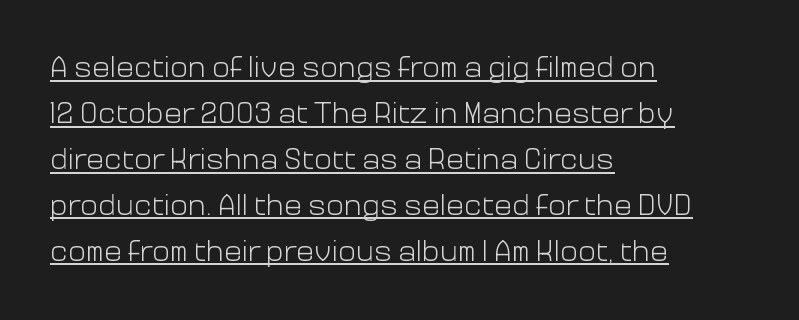
{"serif": "no", "italic": "no", "bold": "no", "weight": "light", "width": "normal", "stroke_contrast": "low", "x_height": "medium", "monospaced": "no", "underline": "yes", "align": "left", "line_spacing": "normal", "line_spacing_ratio": 1.53, "letter_spacing": "normal", "letter_spacing_em": 0.0, "glyph_px": 30}
